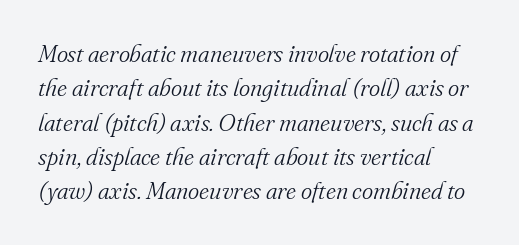
{"italic": "yes", "lean": "right", "slant_degrees": 16, "bold": "no", "underline": "no", "align": "left", "line_spacing": "normal", "line_spacing_ratio": 1.43, "letter_spacing": "normal", "letter_spacing_em": 0.0, "glyph_px": 24}
